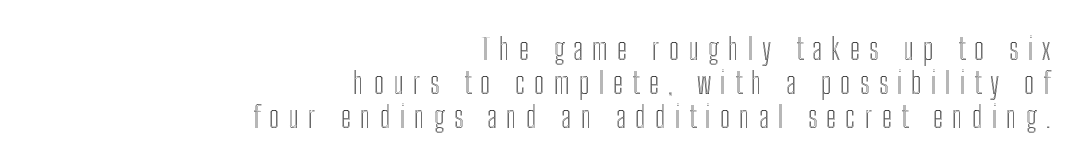
These lines are set flush right with a ragged left edge. The rendering uses natural spacing where letterforms have individual widths. A bare baseline throughout the passage. The lettering stays uniformly vertical, giving the passage a roman look. Tracking here is generous; glyphs stand well apart from one another.
